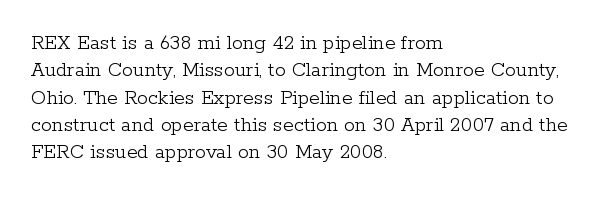
The image shows 22 px text type, upright; set left-aligned, line spacing 1.24x, normal letter spacing, not underlined.
